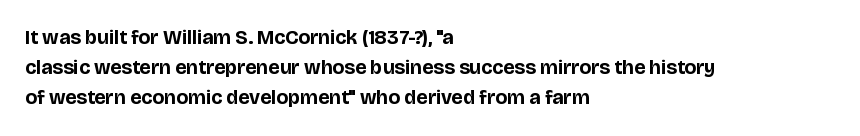
{"italic": "no", "bold": "yes", "underline": "no", "align": "left", "line_spacing": "normal", "line_spacing_ratio": 1.51, "letter_spacing": "normal", "letter_spacing_em": 0.0, "glyph_px": 20}
